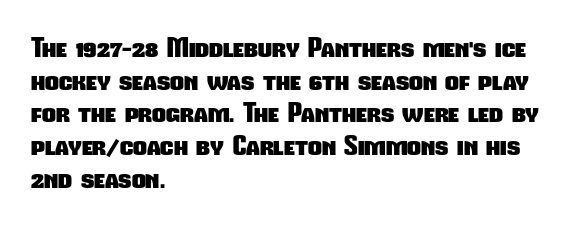
A classic flush-left, rag-right setting is used for this passage. Lines of text with bare space underneath. The horizontal fit of the characters is conventional and even. Strong, thick strokes mark this as bold type.
